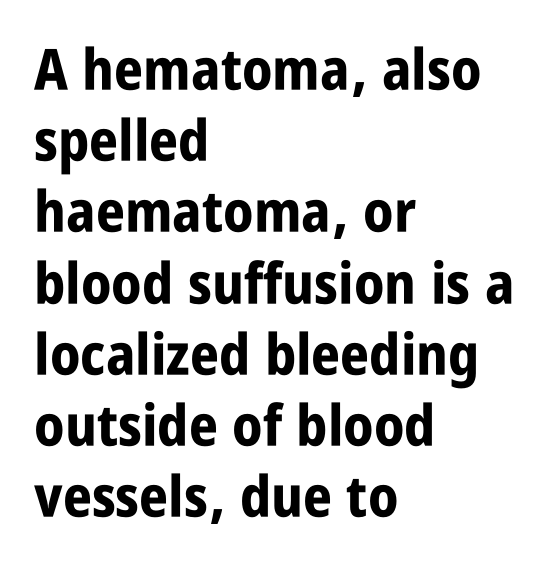
Q: Is the text bold? A: Yes.
Q: Is the text italic (slanted)? A: No, it is upright.
Q: Is the typeface a serif or a sans-serif typeface? A: Sans-serif.
Q: Is the text underlined? A: No.
Q: How is the paragraph aligned? A: Left-aligned.
Q: Is the spacing between letters normal or unusually wide? A: Normal.
Q: Is the spacing between lines tight, normal or loose? A: Normal.
Q: Width (condensed, normal, or wide)? A: Condensed.
Q: Stroke contrast? A: Low.
Q: x-height? A: Large.
Q: Monospaced? A: No.
